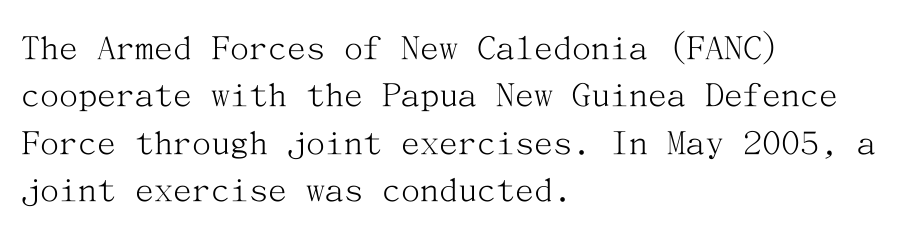
The image shows 38 px light serif type, upright; set left-aligned, normal line spacing (1.25x), normal letter spacing, not underlined; medium stroke contrast and a medium x-height.
